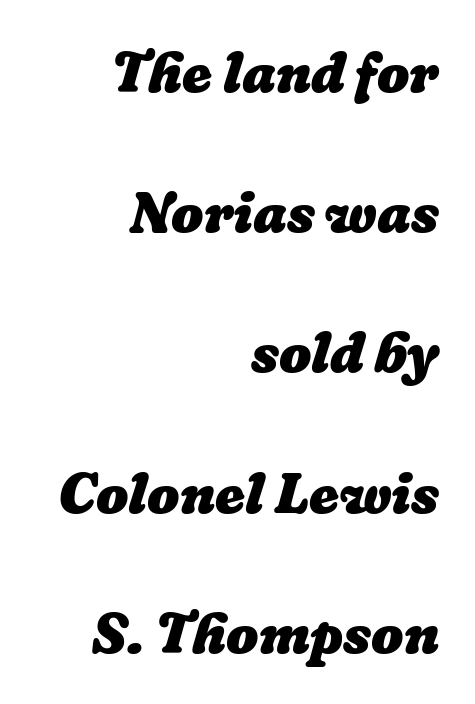
The image shows 57 px heavy type; set right-aligned, loose line spacing (2.46x), normal letter spacing, not underlined; low stroke contrast and a medium x-height.
